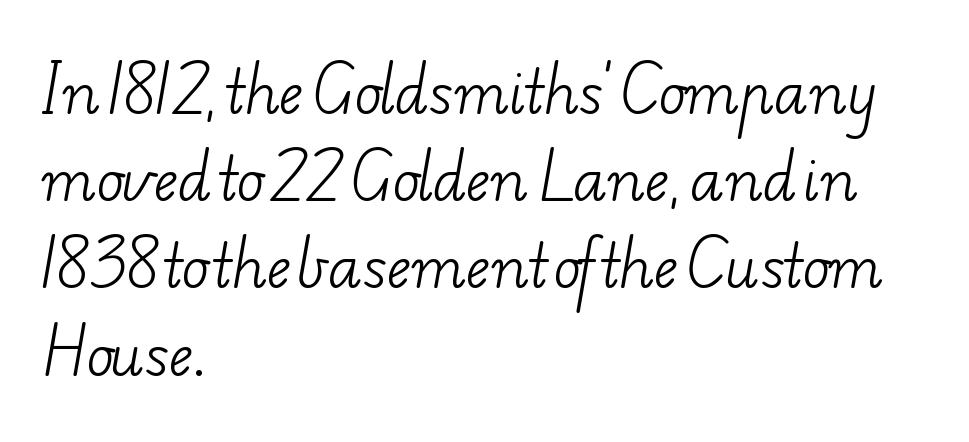
Q: Is the text bold? A: No.
Q: Is the typeface a serif or a sans-serif typeface? A: Serif.
Q: Is the text underlined? A: No.
Q: How is the paragraph aligned? A: Left-aligned.
Q: Is the spacing between letters normal or unusually wide? A: Normal.
Q: Is the spacing between lines tight, normal or loose? A: Normal.
Q: Width (condensed, normal, or wide)? A: Wide.
Q: Stroke contrast? A: Low.
Q: x-height? A: Small.
Q: Monospaced? A: No.
